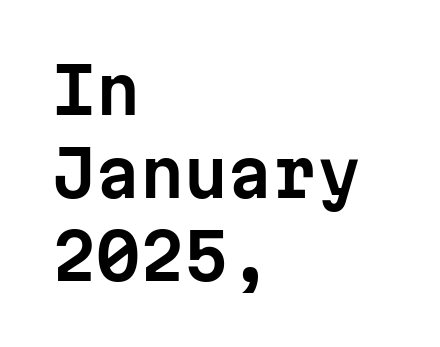
{"serif": "no", "italic": "no", "width": "normal", "stroke_contrast": "low", "x_height": "medium", "monospaced": "yes", "underline": "no", "align": "left", "line_spacing": "normal", "line_spacing_ratio": 1.32, "letter_spacing": "normal", "letter_spacing_em": 0.0, "glyph_px": 63}
